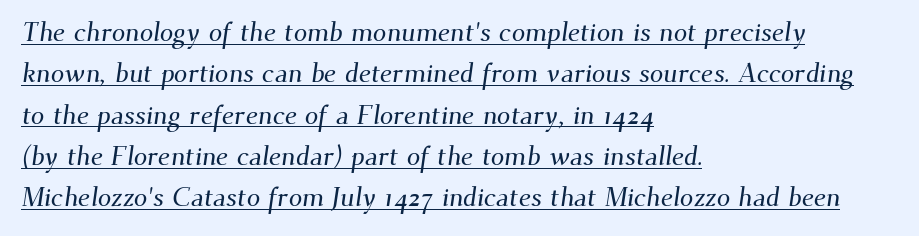
The image shows 27 px text type; set left-aligned, normal line spacing (1.53x), normal letter spacing, underlined.
